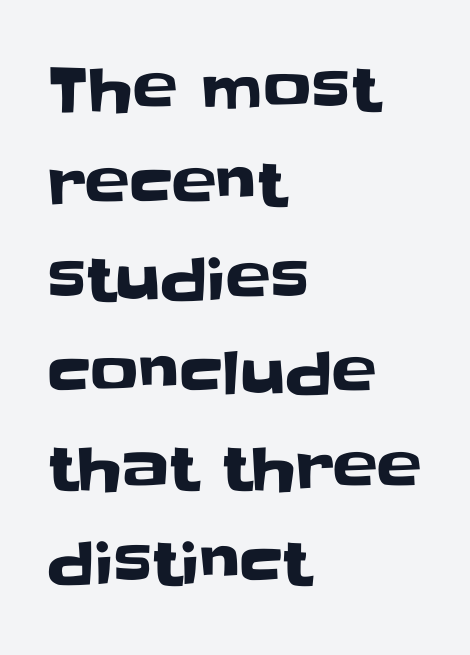
Q: Is the text italic (slanted)? A: No, it is upright.
Q: Is the typeface a serif or a sans-serif typeface? A: Sans-serif.
Q: Is the text underlined? A: No.
Q: How is the paragraph aligned? A: Left-aligned.
Q: Is the spacing between letters normal or unusually wide? A: Normal.
Q: Is the spacing between lines tight, normal or loose? A: Normal.
Q: Width (condensed, normal, or wide)? A: Normal.
Q: Stroke contrast? A: Low.
Q: x-height? A: Large.
Q: Monospaced? A: No.
